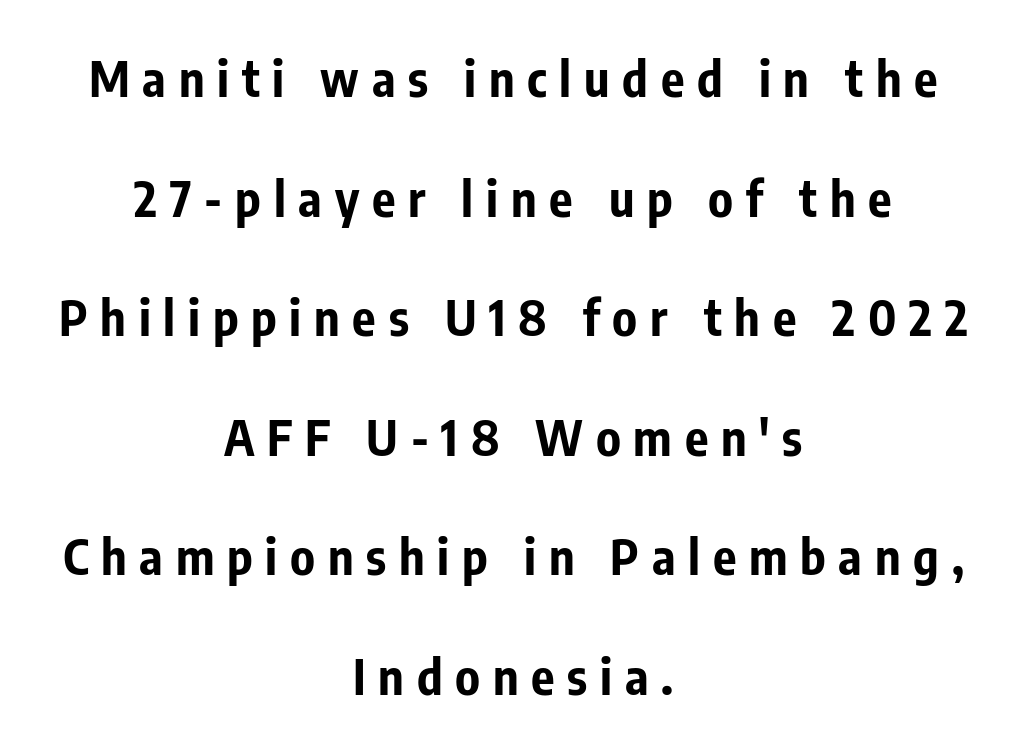
The paragraph shown floats in the horizontal middle. Classification — sans serif. Bare-footed words on every line. The horizontal fit of the characters is loose and conspicuously gappy.
